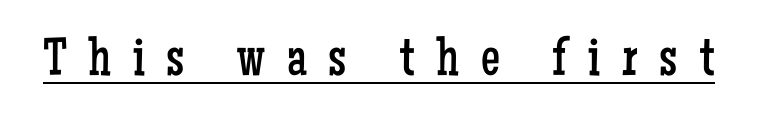
The image shows 54 px regular-weight, condensed serif type, upright; set unusually wide letter spacing (+0.4 em), underlined; low stroke contrast and a medium x-height.
